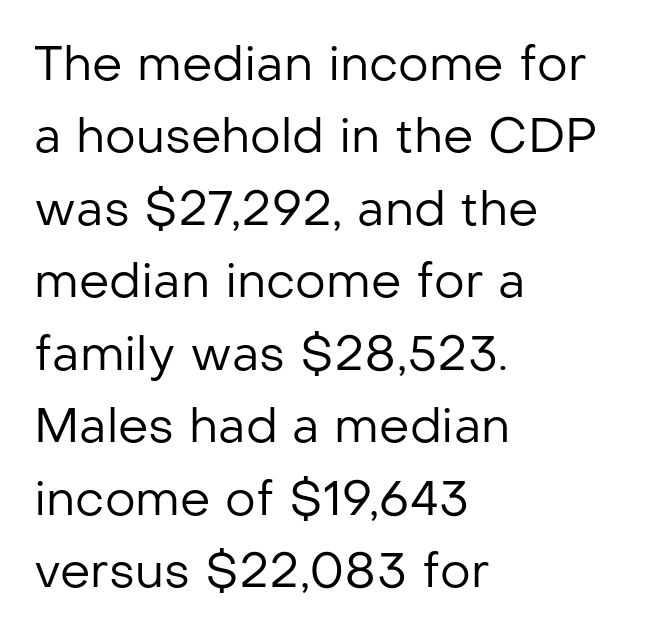
Q: Is the text bold? A: No.
Q: Is the text italic (slanted)? A: No, it is upright.
Q: Is the typeface a serif or a sans-serif typeface? A: Sans-serif.
Q: Is the text underlined? A: No.
Q: How is the paragraph aligned? A: Left-aligned.
Q: Is the spacing between letters normal or unusually wide? A: Normal.
Q: Is the spacing between lines tight, normal or loose? A: Normal.
Q: Width (condensed, normal, or wide)? A: Normal.
Q: Stroke contrast? A: Low.
Q: x-height? A: Medium.
Q: Monospaced? A: No.
